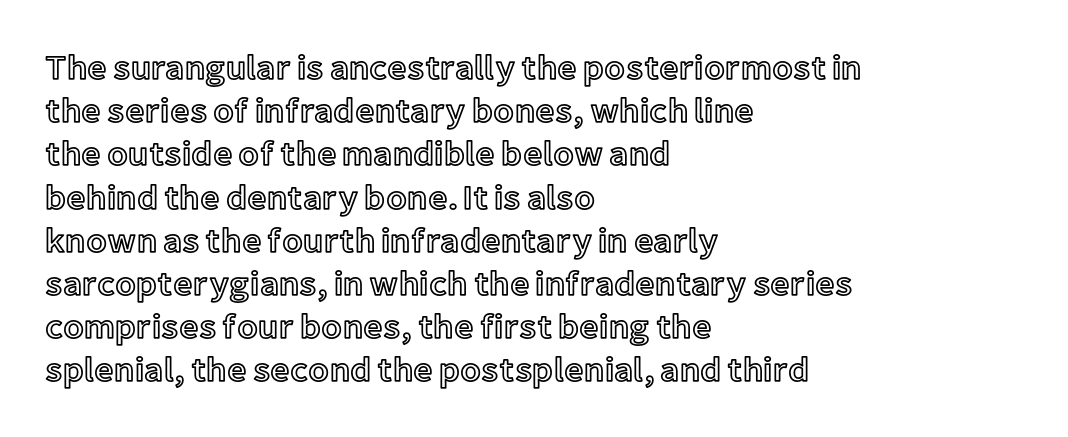
Q: Is the text italic (slanted)? A: No, it is upright.
Q: Is the text underlined? A: No.
Q: How is the paragraph aligned? A: Left-aligned.
Q: Is the spacing between letters normal or unusually wide? A: Normal.
Q: Is the spacing between lines tight, normal or loose? A: Normal.
Q: Width (condensed, normal, or wide)? A: Normal.
Q: x-height? A: Medium.
Q: Monospaced? A: No.
